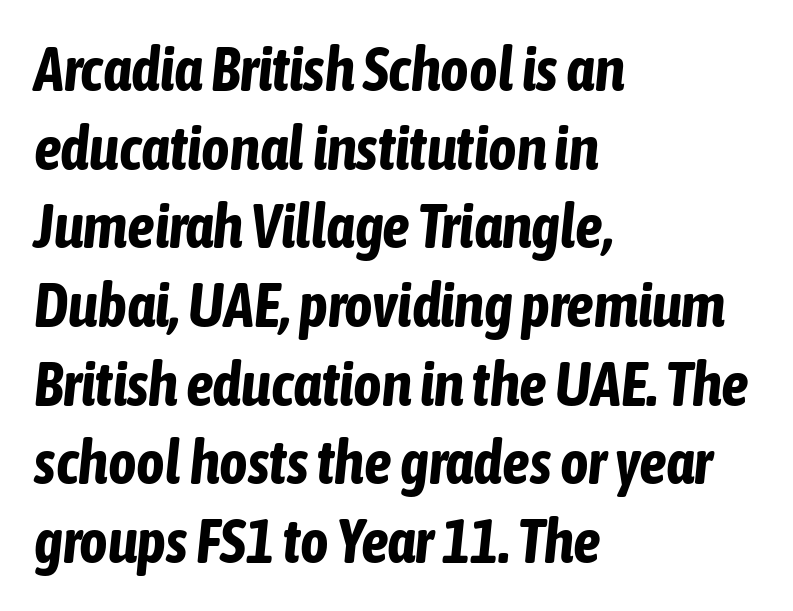
{"italic": "yes", "lean": "right", "slant_degrees": 6, "bold": "yes", "weight": "bold", "width": "condensed", "stroke_contrast": "low", "x_height": "medium", "monospaced": "no", "underline": "no", "align": "left", "line_spacing": "normal", "line_spacing_ratio": 1.29, "letter_spacing": "normal", "letter_spacing_em": 0.0, "glyph_px": 61}
